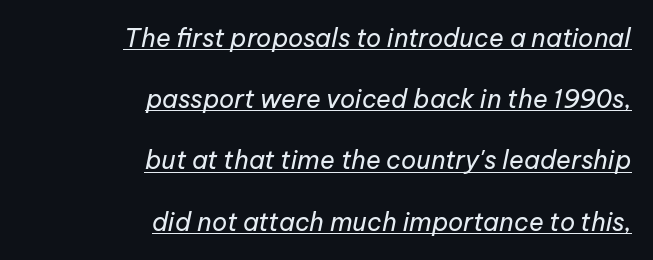
Check the space under the baseline: a stroke is drawn there. A light-to-regular cut is what we see here. Baseline-to-baseline distance is far greater than the letter height. How are the letters spaced? Ordinarily, with no added tracking.
